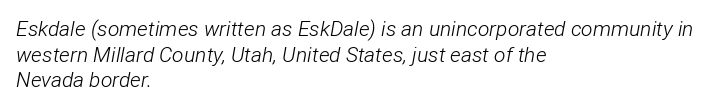
Q: Is the text bold? A: No.
Q: Is the text italic (slanted)? A: Yes, it leans right by about 12 degrees.
Q: Is the text underlined? A: No.
Q: How is the paragraph aligned? A: Left-aligned.
Q: Is the spacing between letters normal or unusually wide? A: Normal.
